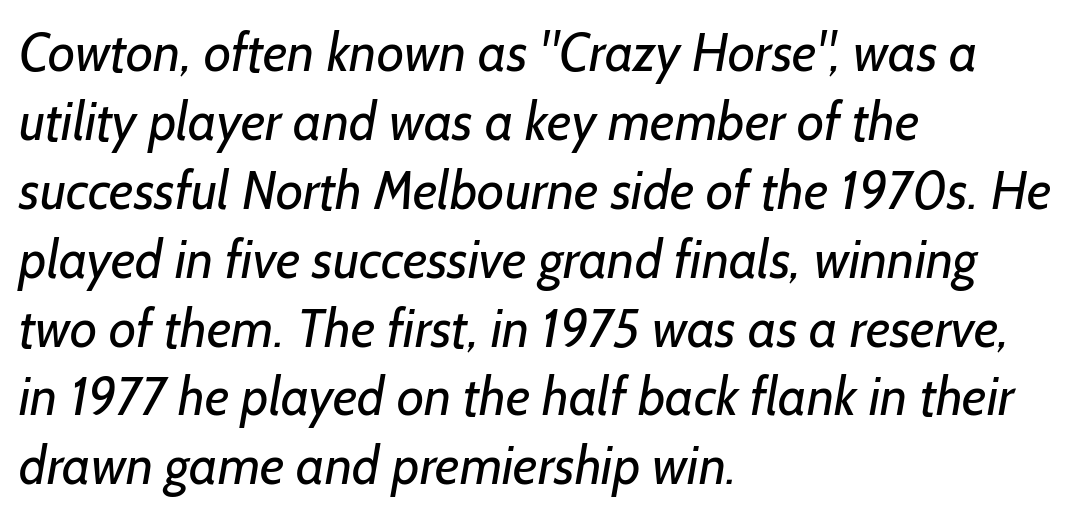
Q: Is the text bold? A: No.
Q: Is the typeface a serif or a sans-serif typeface? A: Sans-serif.
Q: Is the text underlined? A: No.
Q: How is the paragraph aligned? A: Left-aligned.
Q: Is the spacing between letters normal or unusually wide? A: Normal.
Q: Is the spacing between lines tight, normal or loose? A: Normal.
Q: Width (condensed, normal, or wide)? A: Normal.
Q: Stroke contrast? A: Low.
Q: x-height? A: Medium.
Q: Monospaced? A: No.
